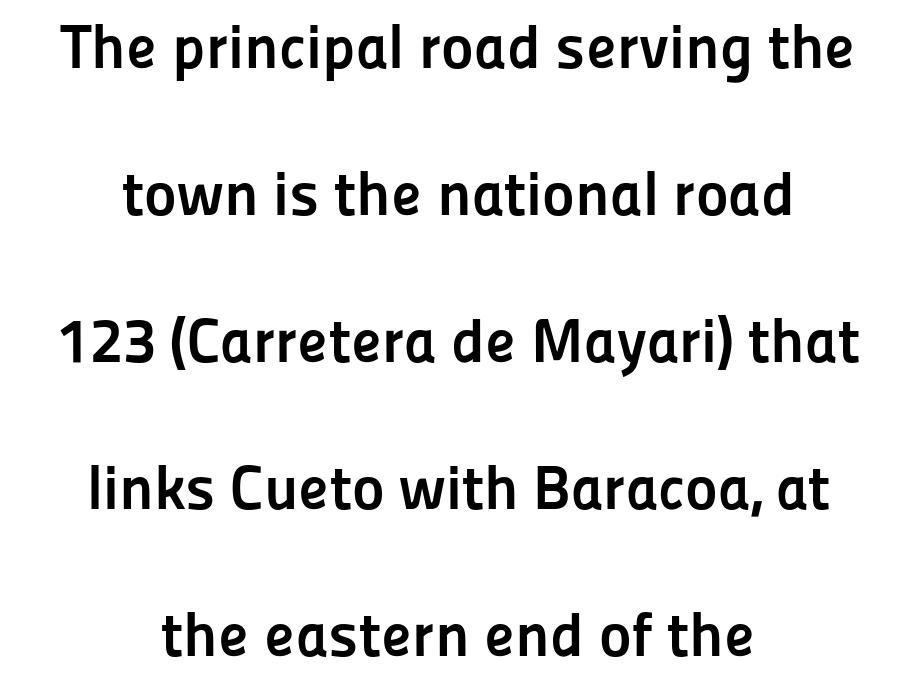
Q: Is the text bold? A: Yes.
Q: Is the text italic (slanted)? A: No, it is upright.
Q: Is the typeface a serif or a sans-serif typeface? A: Sans-serif.
Q: Is the text underlined? A: No.
Q: How is the paragraph aligned? A: Centered.
Q: Is the spacing between letters normal or unusually wide? A: Normal.
Q: Is the spacing between lines tight, normal or loose? A: Loose.
Q: Width (condensed, normal, or wide)? A: Normal.
Q: Stroke contrast? A: Low.
Q: x-height? A: Medium.
Q: Monospaced? A: No.
